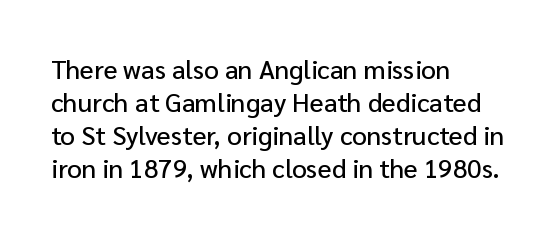
The image shows 26 px text type, upright; set left-aligned, normal line spacing (1.27x), normal letter spacing, not underlined.
